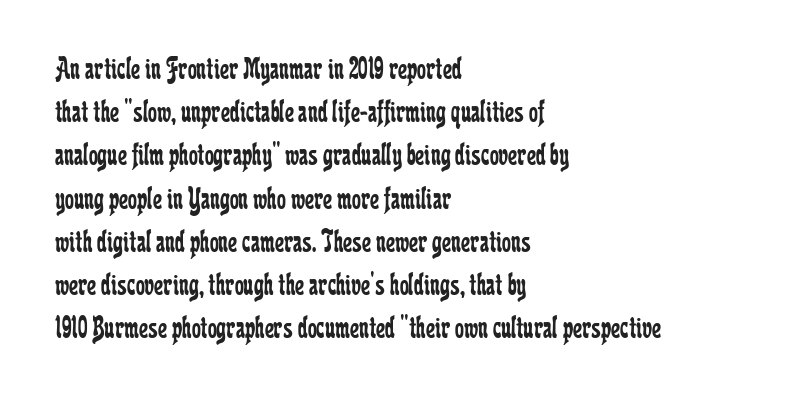
The image shows 32 px regular-weight, condensed serif type, upright; set left-aligned, normal line spacing (1.35x), normal letter spacing, not underlined; low stroke contrast and a medium x-height.
